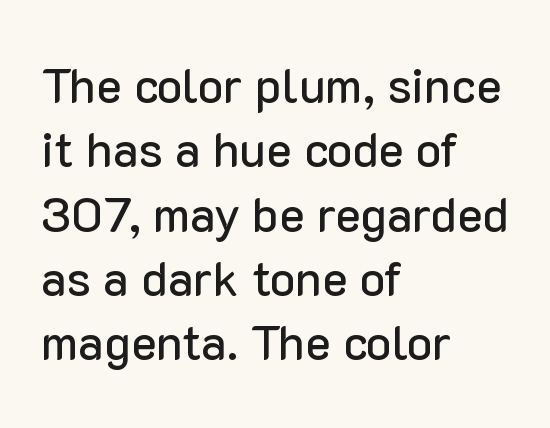
The image shows 48 px sans-serif type, upright; set left-aligned, normal line spacing (1.34x), normal letter spacing, not underlined; low stroke contrast and a medium x-height.
